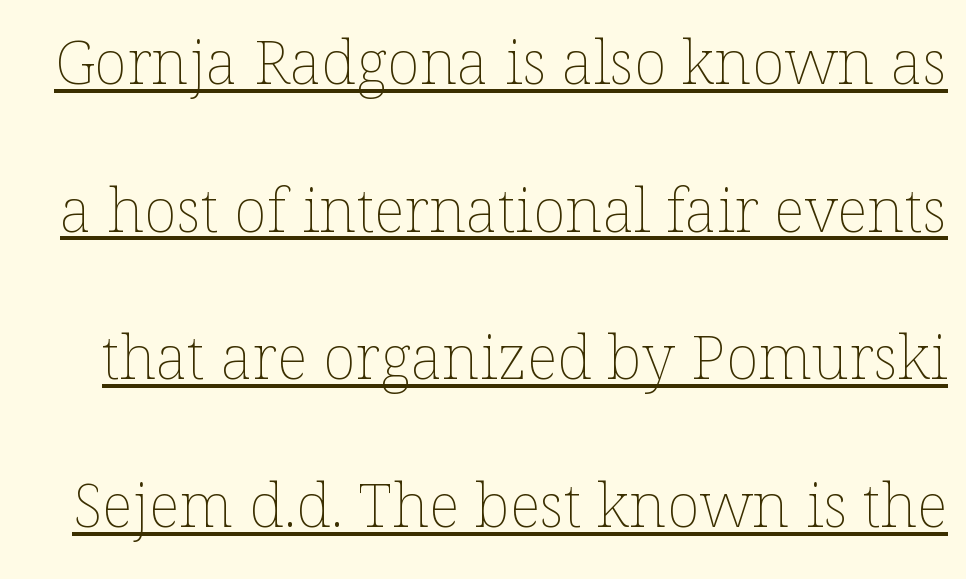
The image shows 61 px thin type, upright; set loose line spacing (2.42x), normal letter spacing, underlined; low stroke contrast and a medium x-height.
